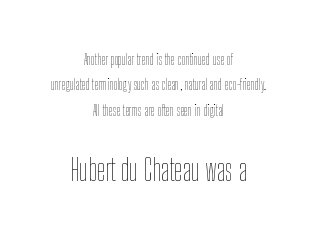
Q: Is the text bold? A: No.
Q: Is the text italic (slanted)? A: No, it is upright.
Q: Is the text underlined? A: No.
Q: How is the paragraph aligned? A: Centered.
Q: Is the spacing between letters normal or unusually wide? A: Normal.
Q: Which block of text is set in a larger size, the first (top) or the second (bottom)? A: The second (bottom) one.
Q: Width (condensed, normal, or wide)? A: Condensed.
Q: Stroke contrast? A: Low.
Q: x-height? A: Medium.
Q: Monospaced? A: No.
